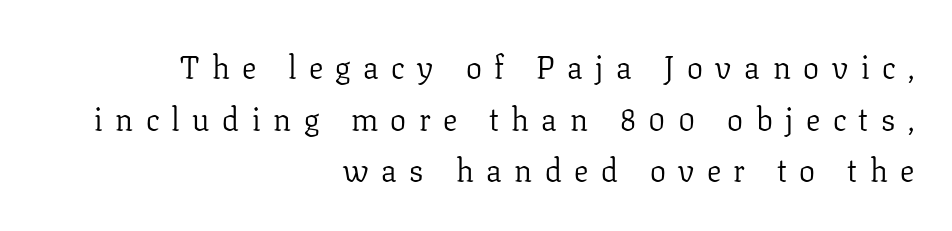
Honestly, the letter spacing is so wide it's the main thing you notice. In terms of leading, this rendering sits right in the middle. The cut favours lightness, reaching ordinary text weight at its darkest. When letters stand straight like this, we call the style roman or upright. Typeset ragged left — the right edge is the straight one. Character widths vary here, with narrow letters taking less room than wide ones.
